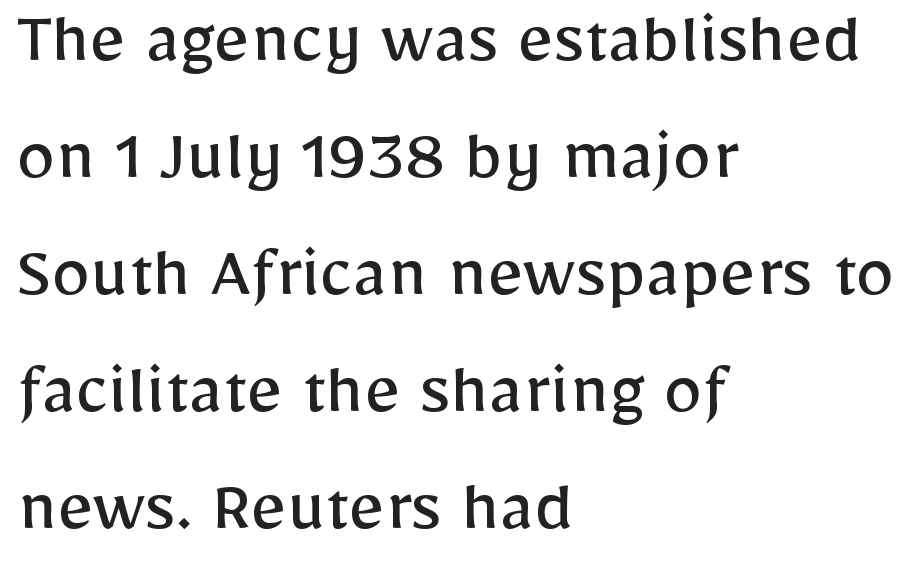
The zone under the glyphs is completely vacant. Quick note: not italic, upright. This is sans-serif lettering, the kind often seen on screens and signage. These lines sit exactly where default settings would place them. The line texture is even and compact thanks to regular tracking. The passage is arranged the way most books set body copy — flush left.
